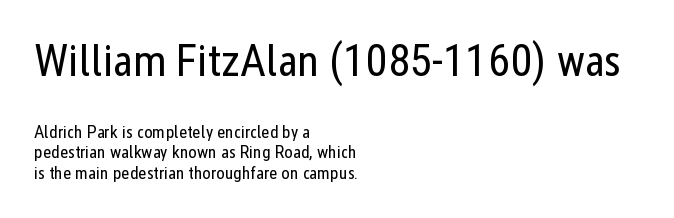
Q: Is the text bold? A: No.
Q: Is the text italic (slanted)? A: No, it is upright.
Q: Is the typeface a serif or a sans-serif typeface? A: Sans-serif.
Q: Is the text underlined? A: No.
Q: How is the paragraph aligned? A: Left-aligned.
Q: Is the spacing between letters normal or unusually wide? A: Normal.
Q: Is the spacing between lines tight, normal or loose? A: Tight.
Q: Which block of text is set in a larger size, the first (top) or the second (bottom)? A: The first (top) one.
Q: Width (condensed, normal, or wide)? A: Condensed.
Q: Stroke contrast? A: Low.
Q: x-height? A: Medium.
Q: Monospaced? A: No.
